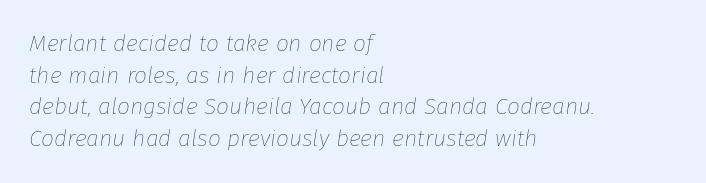
Q: Is the text bold? A: No.
Q: Is the text italic (slanted)? A: Yes, it leans right by about 8 degrees.
Q: Is the text underlined? A: No.
Q: How is the paragraph aligned? A: Left-aligned.
Q: Is the spacing between letters normal or unusually wide? A: Normal.
Q: Is the spacing between lines tight, normal or loose? A: Normal.
